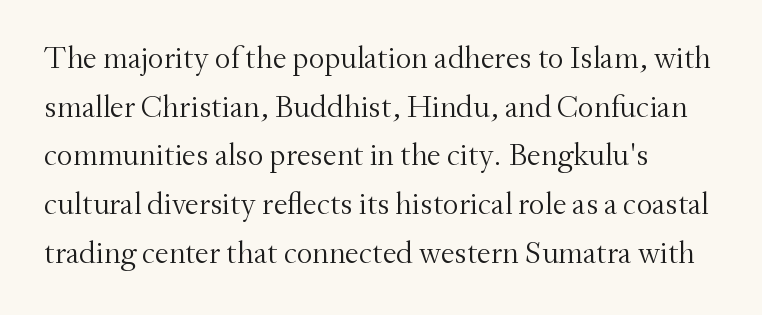
The image shows 31 px light serif type, upright; set left-aligned, normal line spacing (1.57x), normal letter spacing, not underlined; medium stroke contrast and a small x-height.
